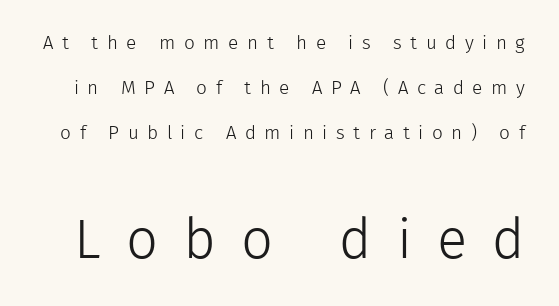
Q: Is the text bold? A: No.
Q: Is the text italic (slanted)? A: No, it is upright.
Q: Is the typeface a serif or a sans-serif typeface? A: Sans-serif.
Q: Is the text underlined? A: No.
Q: Is the spacing between letters normal or unusually wide? A: Unusually wide.
Q: Is the spacing between lines tight, normal or loose? A: Loose.
Q: Which block of text is set in a larger size, the first (top) or the second (bottom)? A: The second (bottom) one.
Q: Width (condensed, normal, or wide)? A: Normal.
Q: Stroke contrast? A: Low.
Q: x-height? A: Medium.
Q: Monospaced? A: No.
